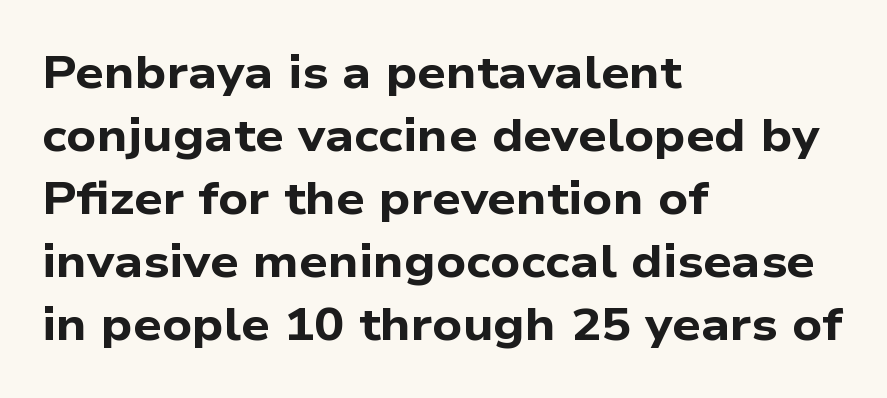
Q: Is the text bold? A: Yes.
Q: Is the typeface a serif or a sans-serif typeface? A: Sans-serif.
Q: Is the text underlined? A: No.
Q: How is the paragraph aligned? A: Left-aligned.
Q: Is the spacing between letters normal or unusually wide? A: Normal.
Q: Is the spacing between lines tight, normal or loose? A: Normal.
Q: Width (condensed, normal, or wide)? A: Wide.
Q: Stroke contrast? A: Low.
Q: x-height? A: Medium.
Q: Monospaced? A: No.
